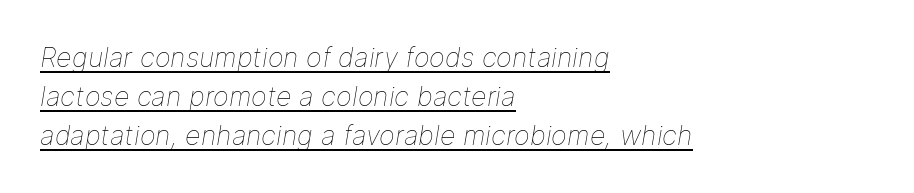
{"italic": "yes", "lean": "right", "slant_degrees": 9, "bold": "no", "underline": "yes", "align": "left", "line_spacing": "normal", "line_spacing_ratio": 1.45, "letter_spacing": "normal", "letter_spacing_em": 0.0, "glyph_px": 27}
